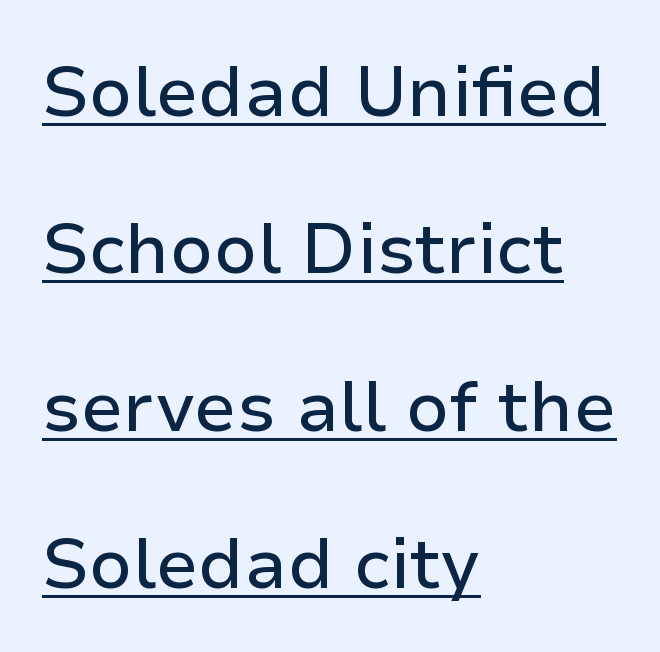
The image shows 70 px sans-serif type, upright; set left-aligned, loose line spacing (2.25x), normal letter spacing, underlined; low stroke contrast and a medium x-height.
